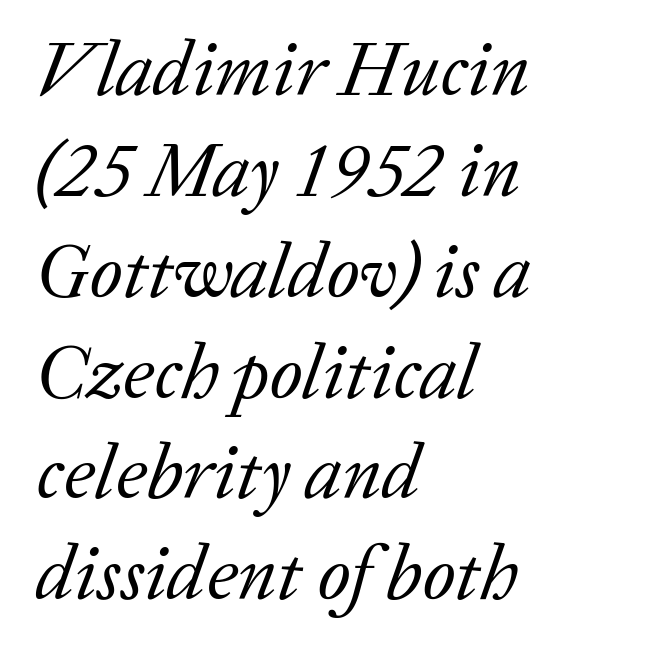
Q: Is the text bold? A: No.
Q: Is the text italic (slanted)? A: Yes, it leans right by about 20 degrees.
Q: Is the typeface a serif or a sans-serif typeface? A: Serif.
Q: Is the text underlined? A: No.
Q: How is the paragraph aligned? A: Left-aligned.
Q: Is the spacing between letters normal or unusually wide? A: Normal.
Q: Is the spacing between lines tight, normal or loose? A: Normal.
Q: Width (condensed, normal, or wide)? A: Normal.
Q: Stroke contrast? A: Low.
Q: x-height? A: Medium.
Q: Monospaced? A: No.
